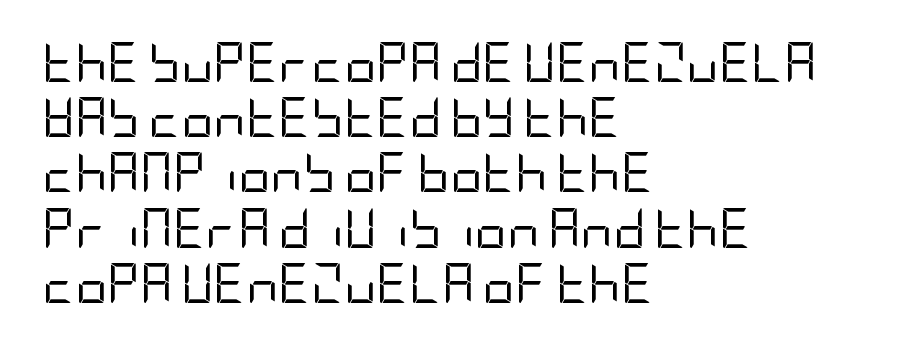
Q: Is the text bold? A: No.
Q: Is the text italic (slanted)? A: No, it is upright.
Q: Is the typeface a serif or a sans-serif typeface? A: Sans-serif.
Q: Is the text underlined? A: No.
Q: How is the paragraph aligned? A: Left-aligned.
Q: Is the spacing between letters normal or unusually wide? A: Normal.
Q: Is the spacing between lines tight, normal or loose? A: Normal.
Q: Width (condensed, normal, or wide)? A: Condensed.
Q: Stroke contrast? A: Low.
Q: x-height? A: Large.
